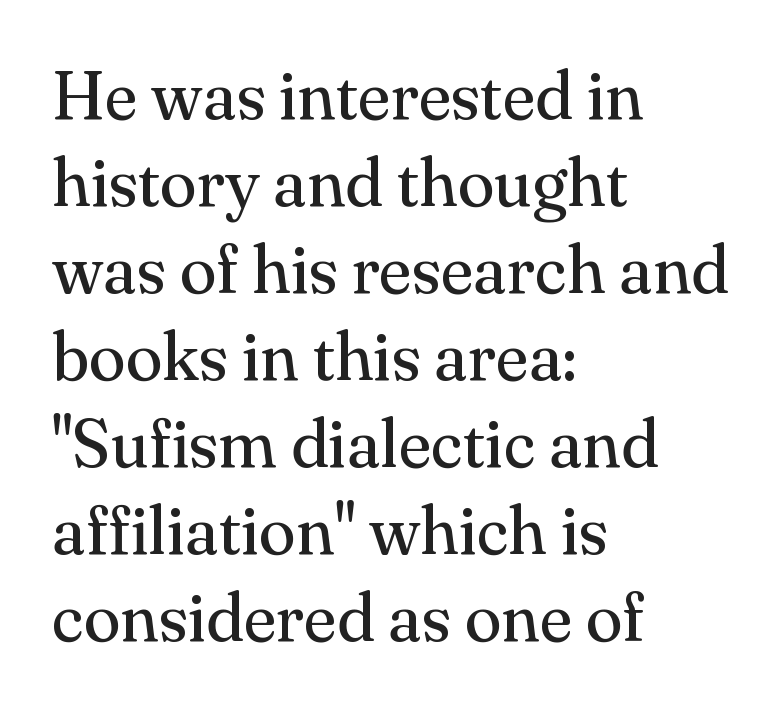
{"serif": "yes", "italic": "no", "bold": "no", "weight": "regular", "width": "normal", "stroke_contrast": "medium", "x_height": "small", "monospaced": "no", "underline": "no", "align": "left", "line_spacing": "normal", "line_spacing_ratio": 1.28, "letter_spacing": "normal", "letter_spacing_em": 0.0, "glyph_px": 68}
